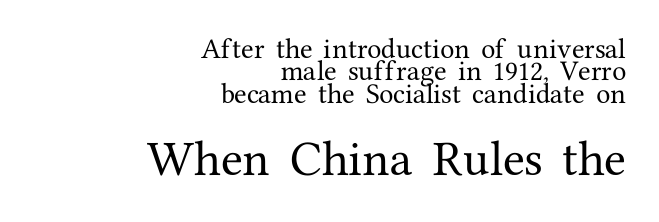
Q: Is the text italic (slanted)? A: No, it is upright.
Q: Is the typeface a serif or a sans-serif typeface? A: Serif.
Q: Is the text underlined? A: No.
Q: How is the paragraph aligned? A: Right-aligned.
Q: Is the spacing between letters normal or unusually wide? A: Normal.
Q: Is the spacing between lines tight, normal or loose? A: Tight.
Q: Which block of text is set in a larger size, the first (top) or the second (bottom)? A: The second (bottom) one.
Q: Width (condensed, normal, or wide)? A: Normal.
Q: Stroke contrast? A: Medium.
Q: x-height? A: Medium.
Q: Monospaced? A: No.
